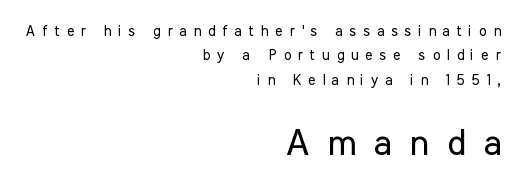
{"serif": "no", "italic": "no", "bold": "no", "weight": "regular", "width": "condensed", "stroke_contrast": "low", "x_height": "medium", "monospaced": "no", "underline": "no", "align": "right", "line_spacing_ratio": 1.75, "letter_spacing": "wide", "letter_spacing_em": 0.5, "larger_block": "second", "size_ratio": 2.57, "glyph_px": 36}
